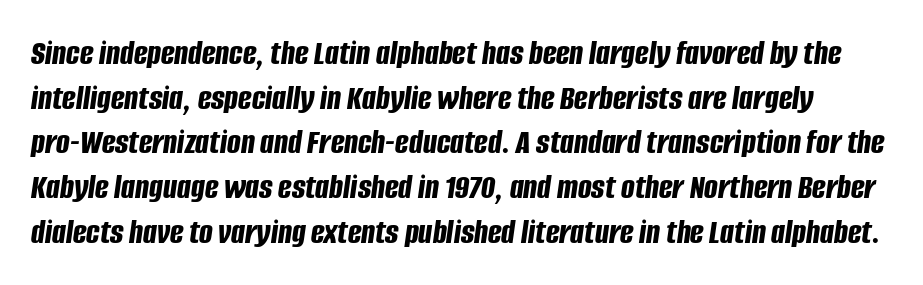
As a designer I'd log this as weight 700, bold. The strip under each line holds only bare page. The rendering keeps characters at their native spacing. Varying glyph widths throughout — classic text-font behaviour.
